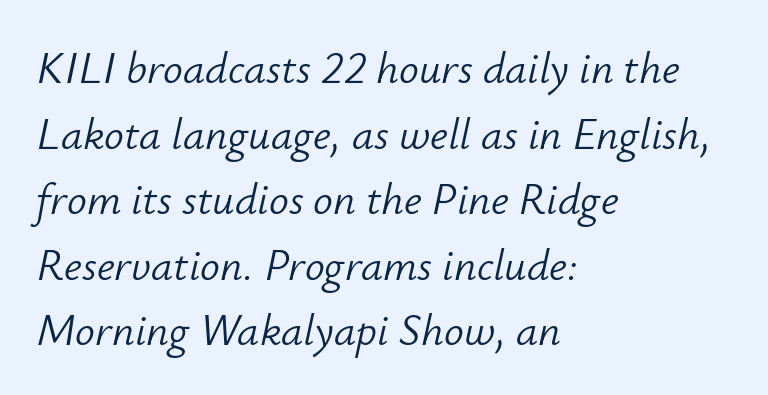
The image shows 44 px light type, italic (leaning right); set left-aligned, normal line spacing (1.49x), normal letter spacing, not underlined; low stroke contrast and a small x-height.
